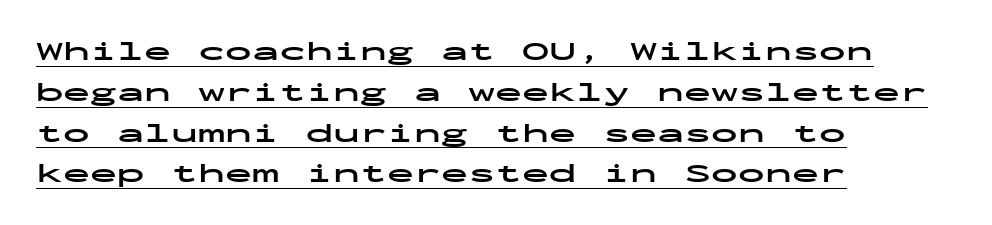
Q: Is the text bold? A: Yes.
Q: Is the text italic (slanted)? A: No, it is upright.
Q: Is the text underlined? A: Yes.
Q: How is the paragraph aligned? A: Left-aligned.
Q: Is the spacing between letters normal or unusually wide? A: Normal.
Q: Is the spacing between lines tight, normal or loose? A: Normal.
